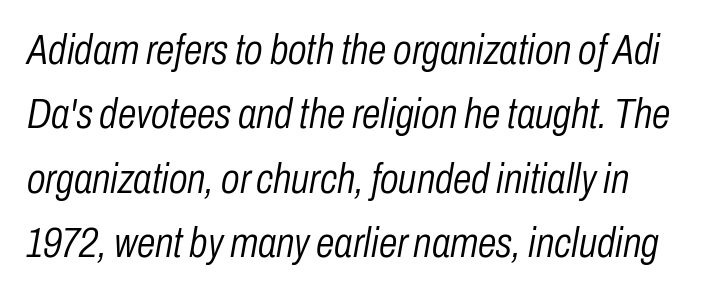
{"italic": "yes", "lean": "right", "slant_degrees": 10, "bold": "no", "weight": "light", "width": "condensed", "stroke_contrast": "low", "x_height": "medium", "monospaced": "no", "underline": "no", "line_spacing": "normal", "line_spacing_ratio": 1.53, "letter_spacing": "normal", "letter_spacing_em": 0.0, "glyph_px": 42}
